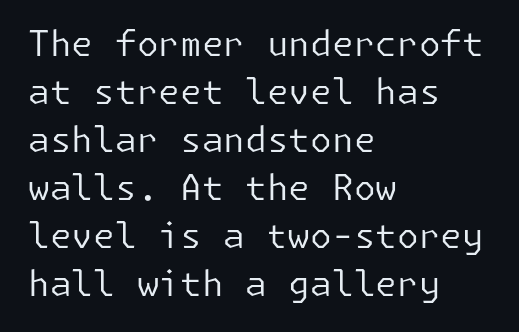
Check the space under the baseline: it is left empty. Look at the bottom of the vertical strokes: they stop flat, with no serifs. Line starts are locked; line ends wander. No extra tracking has been applied to these lines. Notice how the stems are strictly vertical — no italics here.
